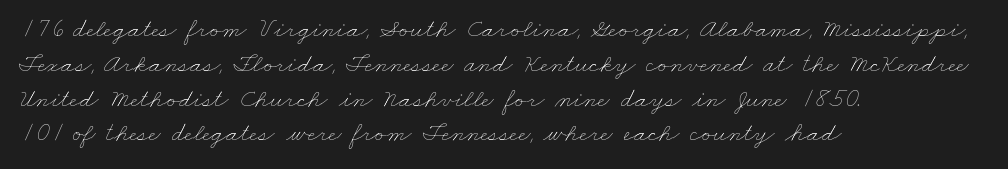
The image shows 27 px text type; set left-aligned, normal line spacing (1.29x), normal letter spacing, not underlined.
